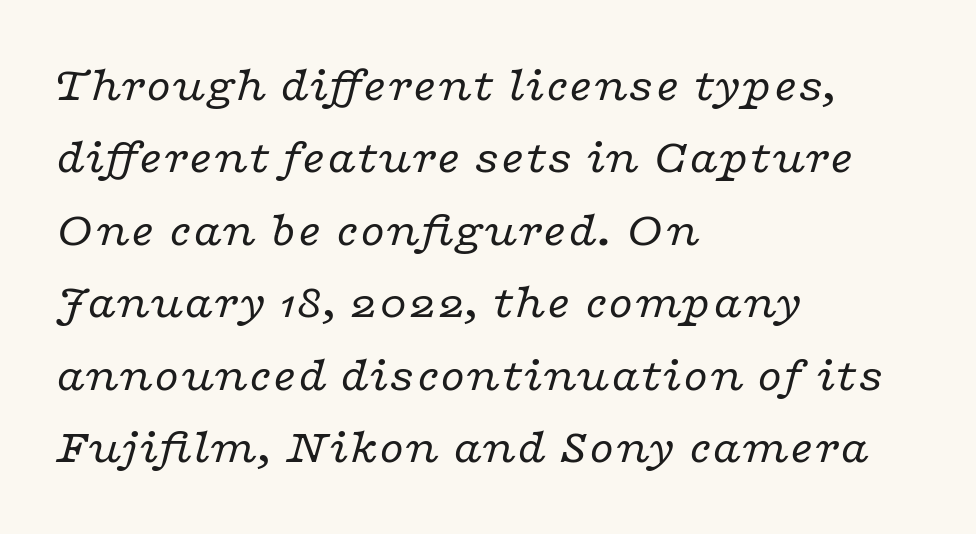
Q: Is the text bold? A: No.
Q: Is the text italic (slanted)? A: Yes, it leans right by about 16 degrees.
Q: Is the typeface a serif or a sans-serif typeface? A: Serif.
Q: Is the text underlined? A: No.
Q: How is the paragraph aligned? A: Left-aligned.
Q: Is the spacing between letters normal or unusually wide? A: Normal.
Q: Is the spacing between lines tight, normal or loose? A: Normal.
Q: Width (condensed, normal, or wide)? A: Wide.
Q: Stroke contrast? A: Low.
Q: x-height? A: Medium.
Q: Monospaced? A: No.
